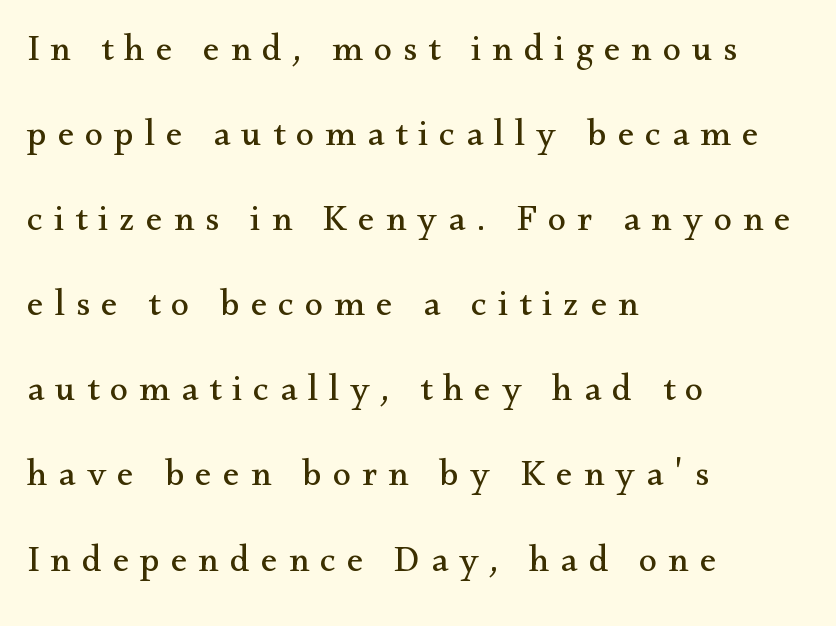
The gap between lines stays unmarked. No chunkiness to these letters — they're not bold. The text was rendered using a seriffed face with decorative stroke endings. What stands out about the letter spacing? Its width — letters are far apart.
